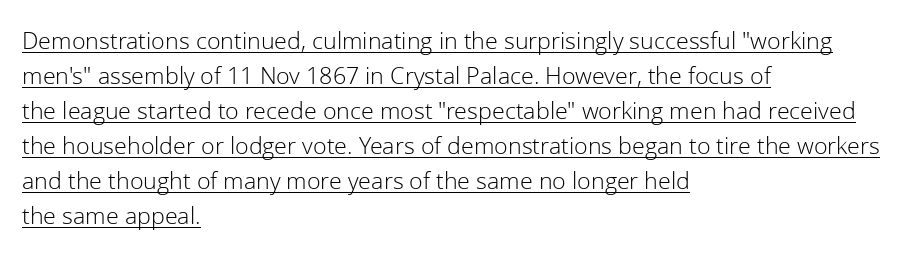
The image shows 25 px text type, upright; set left-aligned, normal line spacing (1.4x), normal letter spacing, underlined.
